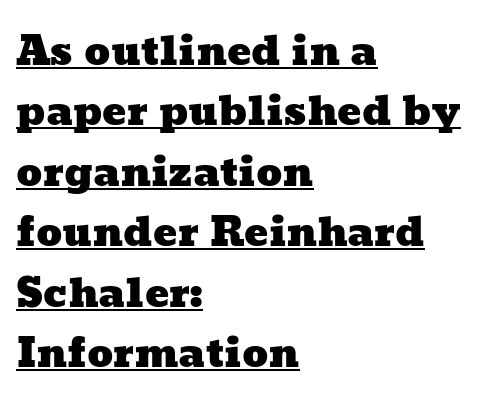
Q: Is the text underlined? A: Yes.
Q: How is the paragraph aligned? A: Left-aligned.
Q: Is the spacing between letters normal or unusually wide? A: Normal.
Q: Is the spacing between lines tight, normal or loose? A: Normal.
Q: Width (condensed, normal, or wide)? A: Wide.
Q: Stroke contrast? A: Low.
Q: x-height? A: Medium.
Q: Monospaced? A: No.
